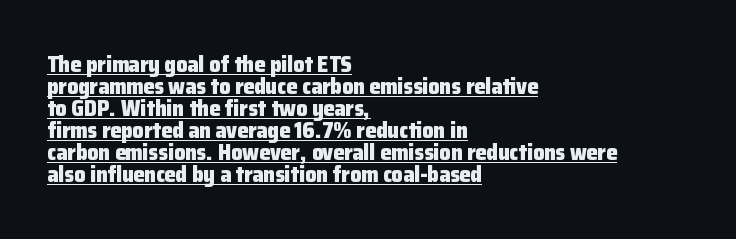
Q: Is the text bold? A: Yes.
Q: Is the text italic (slanted)? A: No, it is upright.
Q: Is the text underlined? A: Yes.
Q: How is the paragraph aligned? A: Left-aligned.
Q: Is the spacing between letters normal or unusually wide? A: Normal.
Q: Is the spacing between lines tight, normal or loose? A: Tight.
